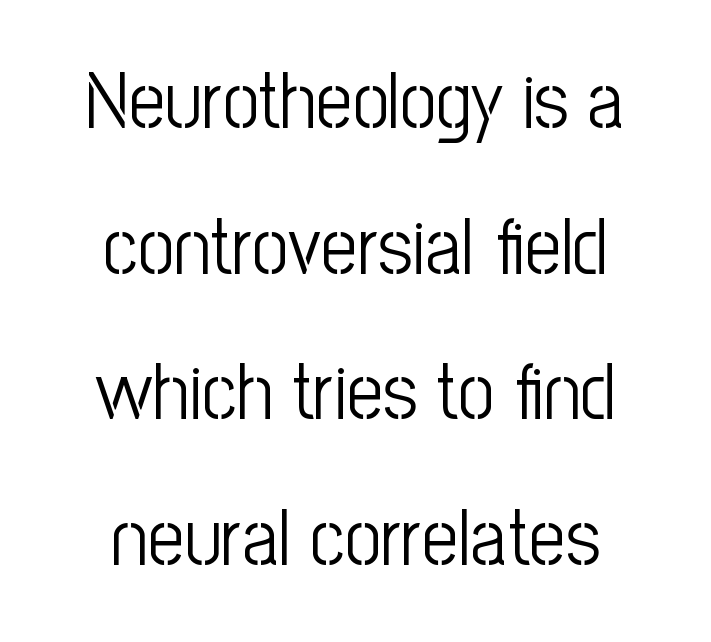
{"serif": "no", "italic": "no", "bold": "no", "weight": "light", "width": "condensed", "stroke_contrast": "low", "x_height": "medium", "monospaced": "no", "underline": "no", "align": "center", "line_spacing_ratio": 1.82, "letter_spacing": "normal", "letter_spacing_em": 0.0, "glyph_px": 80}
